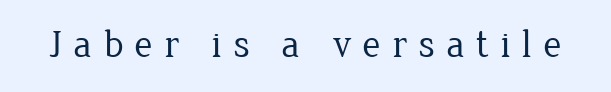
{"serif": "yes", "italic": "no", "bold": "no", "weight": "regular", "width": "normal", "stroke_contrast": "low", "x_height": "medium", "monospaced": "no", "underline": "no", "letter_spacing": "wide", "letter_spacing_em": 0.29, "glyph_px": 39}
